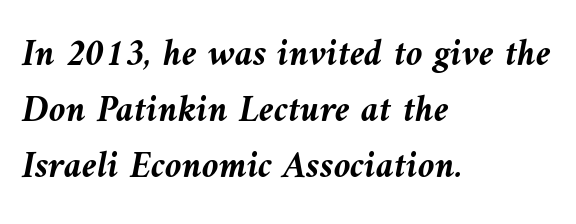
Q: Is the text bold? A: Yes.
Q: Is the text italic (slanted)? A: Yes, it leans left by about 9 degrees.
Q: Is the text underlined? A: No.
Q: How is the paragraph aligned? A: Left-aligned.
Q: Is the spacing between letters normal or unusually wide? A: Normal.
Q: Is the spacing between lines tight, normal or loose? A: Normal.
Q: Width (condensed, normal, or wide)? A: Normal.
Q: Stroke contrast? A: Medium.
Q: x-height? A: Medium.
Q: Monospaced? A: No.
